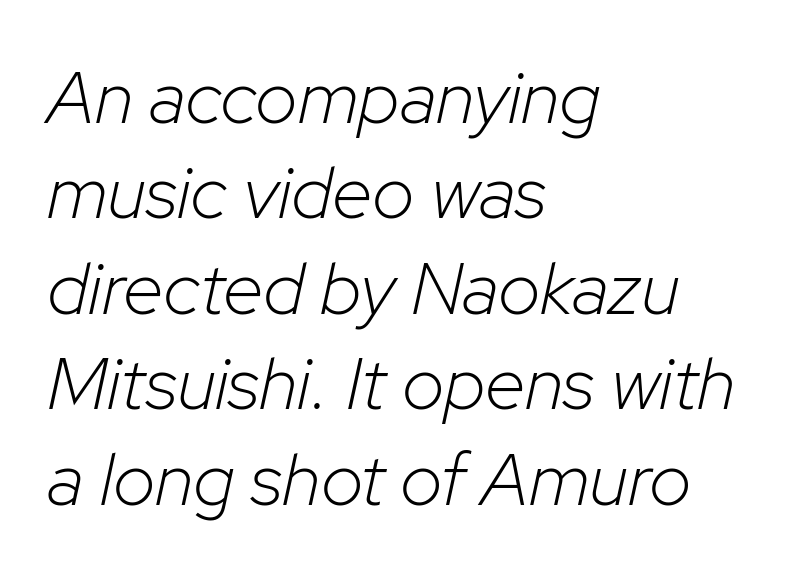
Q: Is the text bold? A: No.
Q: Is the text italic (slanted)? A: Yes, it leans right by about 12 degrees.
Q: Is the text underlined? A: No.
Q: How is the paragraph aligned? A: Left-aligned.
Q: Is the spacing between letters normal or unusually wide? A: Normal.
Q: Is the spacing between lines tight, normal or loose? A: Normal.
Q: Width (condensed, normal, or wide)? A: Normal.
Q: Stroke contrast? A: Low.
Q: x-height? A: Medium.
Q: Monospaced? A: No.
